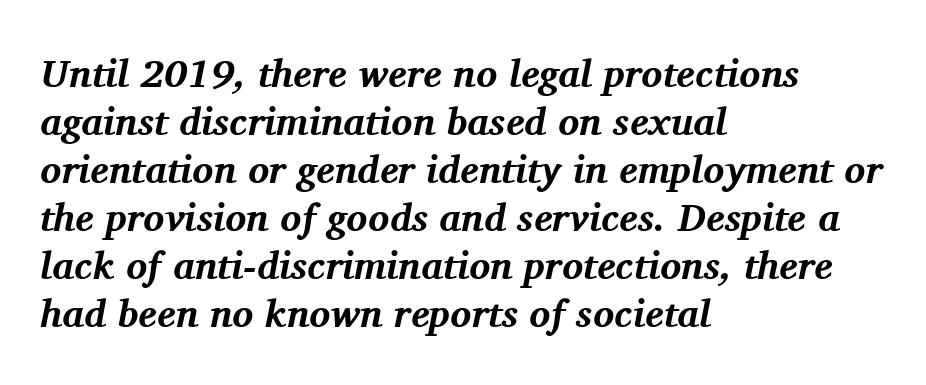
The image shows 39 px bold serif type, italic (leaning right); set left-aligned, line spacing 1.23x, normal letter spacing, not underlined; medium stroke contrast and a medium x-height.
